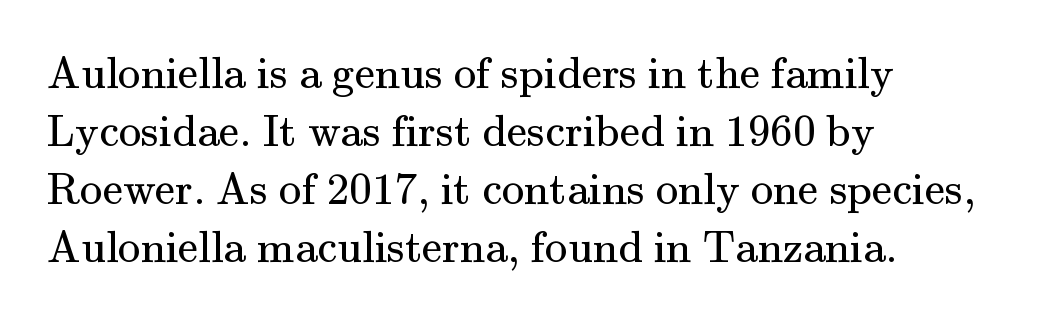
{"serif": "yes", "italic": "no", "bold": "no", "weight": "regular", "width": "normal", "stroke_contrast": "medium", "x_height": "small", "monospaced": "no", "underline": "no", "align": "left", "line_spacing": "normal", "line_spacing_ratio": 1.29, "letter_spacing": "normal", "letter_spacing_em": 0.0, "glyph_px": 45}
